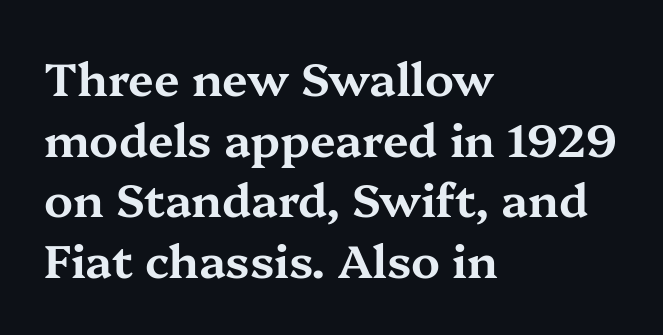
{"serif": "yes", "italic": "no", "width": "wide", "stroke_contrast": "medium", "x_height": "medium", "monospaced": "no", "underline": "no", "align": "left", "line_spacing": "normal", "line_spacing_ratio": 1.32, "letter_spacing": "normal", "letter_spacing_em": 0.0, "glyph_px": 46}
